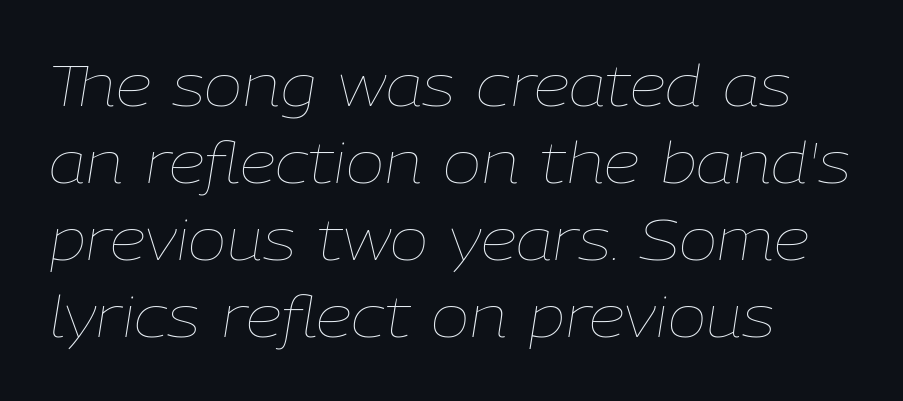
Q: Is the text bold? A: No.
Q: Is the text italic (slanted)? A: Yes, it leans right by about 9 degrees.
Q: Is the text underlined? A: No.
Q: Is the spacing between letters normal or unusually wide? A: Normal.
Q: Is the spacing between lines tight, normal or loose? A: Normal.
Q: Width (condensed, normal, or wide)? A: Normal.
Q: Stroke contrast? A: Low.
Q: x-height? A: Medium.
Q: Monospaced? A: No.
